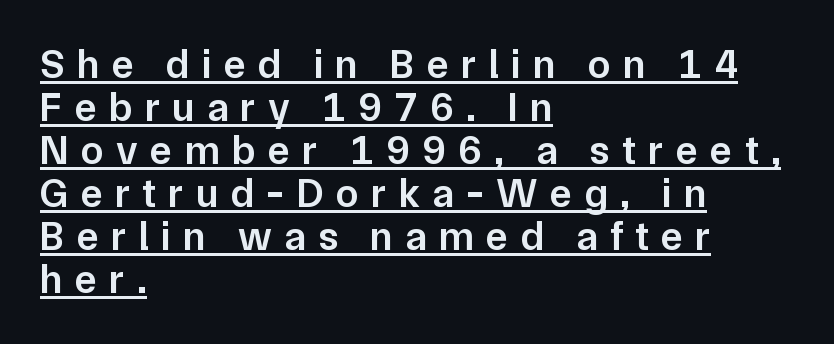
Students, this is semibold: more ink than regular, less than bold. Varying glyph widths throughout — classic text-font behaviour. Does the type have serifs? No, each stem ends abruptly. There is plenty of visible air inserted between adjacent glyphs. Every stem runs plumb, perpendicular to the baseline. Does the copy run flush right? No — it runs flush left.
